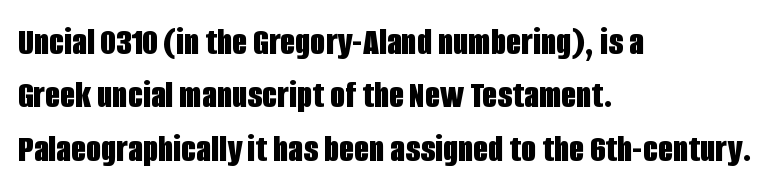
Q: Is the text bold? A: Yes.
Q: Is the text italic (slanted)? A: No, it is upright.
Q: Is the typeface a serif or a sans-serif typeface? A: Sans-serif.
Q: Is the text underlined? A: No.
Q: How is the paragraph aligned? A: Left-aligned.
Q: Is the spacing between letters normal or unusually wide? A: Normal.
Q: Is the spacing between lines tight, normal or loose? A: Normal.
Q: Width (condensed, normal, or wide)? A: Condensed.
Q: Stroke contrast? A: Low.
Q: x-height? A: Large.
Q: Monospaced? A: No.
